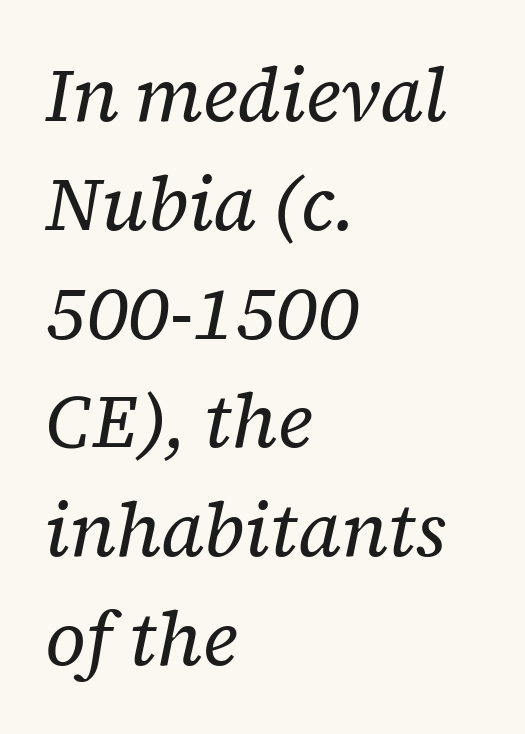
Q: Is the text bold? A: No.
Q: Is the text italic (slanted)? A: Yes, it leans right by about 12 degrees.
Q: Is the typeface a serif or a sans-serif typeface? A: Serif.
Q: Is the text underlined? A: No.
Q: How is the paragraph aligned? A: Left-aligned.
Q: Is the spacing between letters normal or unusually wide? A: Normal.
Q: Is the spacing between lines tight, normal or loose? A: Normal.
Q: Width (condensed, normal, or wide)? A: Normal.
Q: Stroke contrast? A: Low.
Q: x-height? A: Medium.
Q: Monospaced? A: No.
